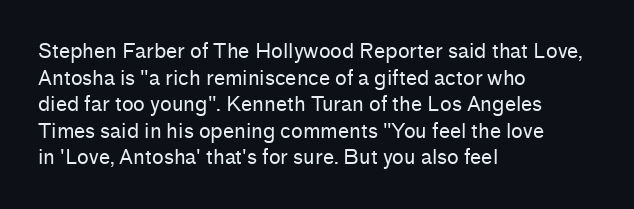
Does the copy run flush right? No — it runs flush left. The block of text has a typical density, with ordinary space between rows. This sample uses plain, unmodified letter spacing. The zone under the glyphs is completely vacant. A roman cut, with each character standing at attention. Stem width sits at or under what a default text font uses.
